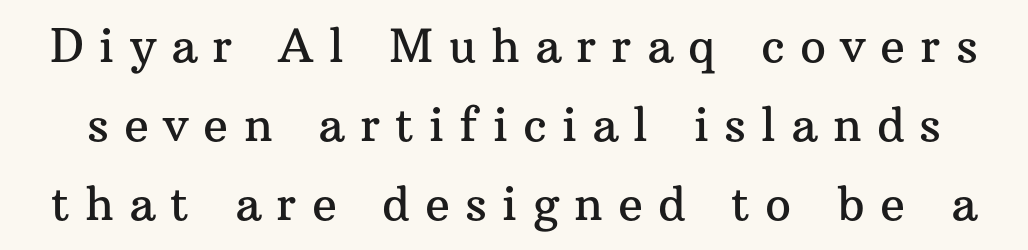
Q: Is the text italic (slanted)? A: No, it is upright.
Q: Is the typeface a serif or a sans-serif typeface? A: Serif.
Q: Is the text underlined? A: No.
Q: Is the spacing between letters normal or unusually wide? A: Unusually wide.
Q: Width (condensed, normal, or wide)? A: Normal.
Q: Stroke contrast? A: Medium.
Q: x-height? A: Medium.
Q: Monospaced? A: No.
